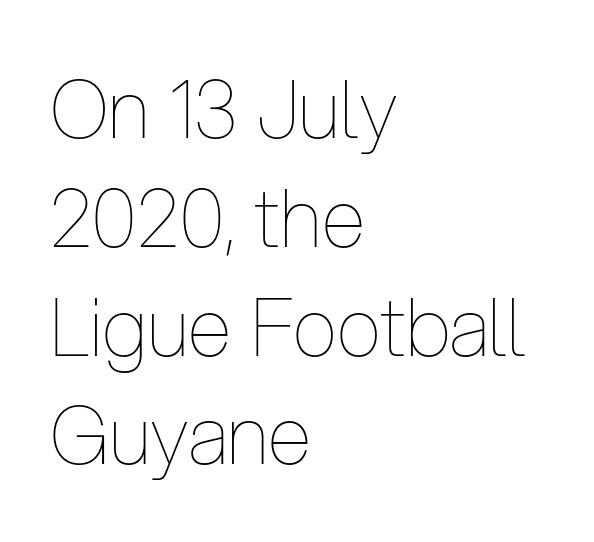
Q: Is the text bold? A: No.
Q: Is the text italic (slanted)? A: No, it is upright.
Q: Is the text underlined? A: No.
Q: How is the paragraph aligned? A: Left-aligned.
Q: Is the spacing between letters normal or unusually wide? A: Normal.
Q: Is the spacing between lines tight, normal or loose? A: Normal.
Q: Width (condensed, normal, or wide)? A: Condensed.
Q: Stroke contrast? A: Low.
Q: x-height? A: Medium.
Q: Monospaced? A: No.
